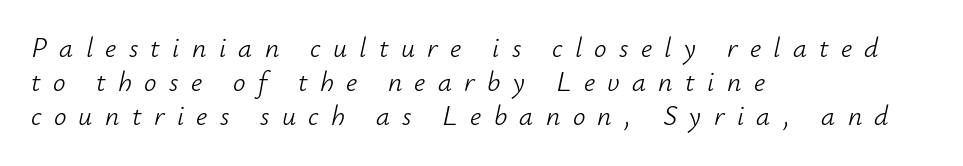
Does extra space separate the letters? Yes, quite a lot of it. A light-to-regular cut is what we see here. Here the designer chose a conventional face with non-uniform glyph widths. No word sits above an underline. Where is the straight margin? On the left. Every character sits at an angle, as italics do.
